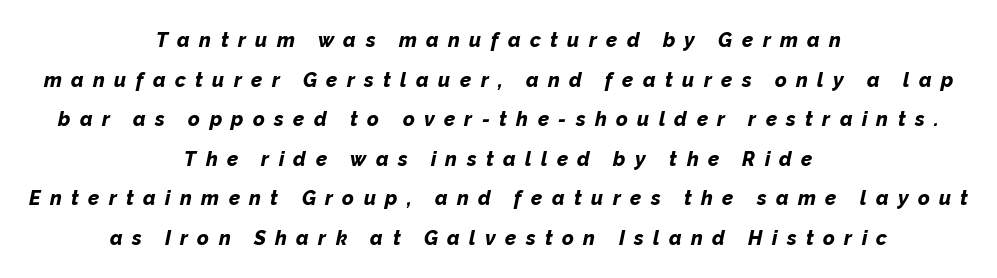
Vertically, the passage feels expansive, rows floating well apart. The font is running at its bold setting. The letterforms stand isolated, each surrounded by extra space. A bare baseline throughout the passage. Alignment: centered. This is oblique type, the kind used for emphasis or titles.
